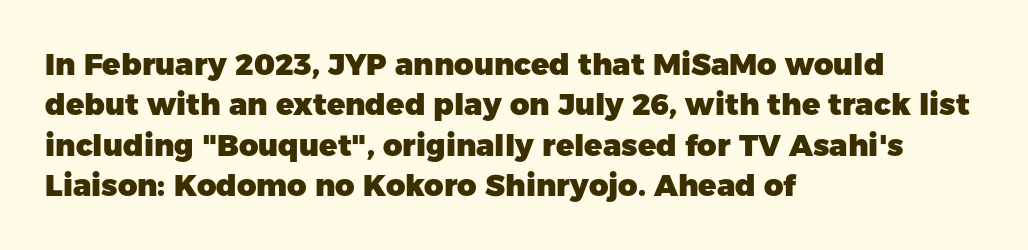
Note: no serifs on the glyphs. Visually the block forms a straight wall on the left and a jagged coastline on the right. Do the characters align in a grid? No, the font is proportional. The strokes are fattened all the way to bold. One glance says typical: line gaps are just what's usual. Rendered with straight, roman letterforms.
